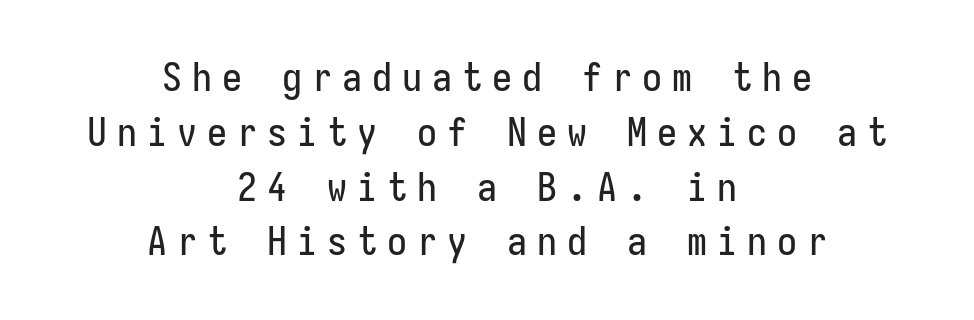
Q: Is the text italic (slanted)? A: No, it is upright.
Q: Is the typeface a serif or a sans-serif typeface? A: Sans-serif.
Q: Is the text underlined? A: No.
Q: How is the paragraph aligned? A: Centered.
Q: Is the spacing between letters normal or unusually wide? A: Unusually wide.
Q: Is the spacing between lines tight, normal or loose? A: Normal.
Q: Width (condensed, normal, or wide)? A: Condensed.
Q: Stroke contrast? A: Low.
Q: x-height? A: Medium.
